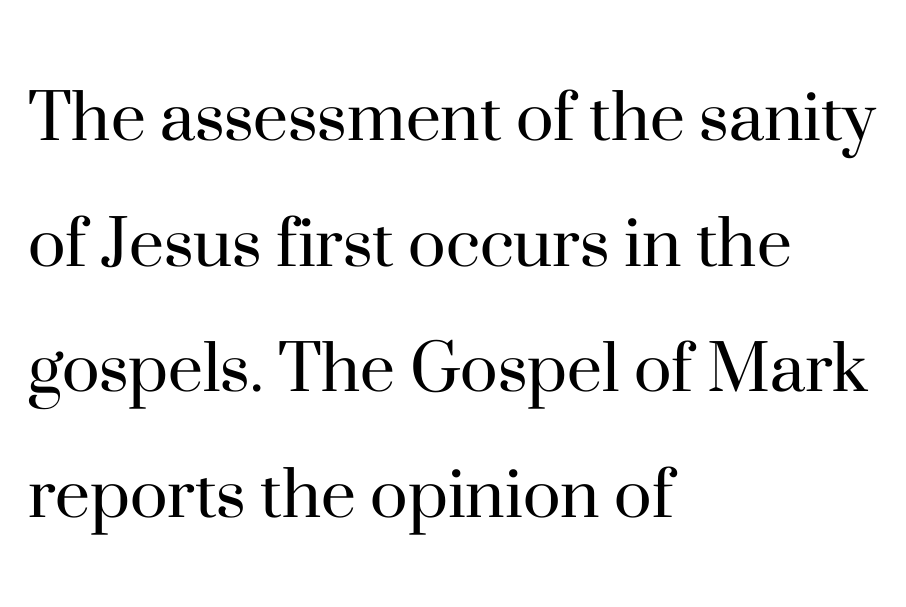
The rows are spaced the way most documents space them. This reads as an unemphasized weight, regular at the heaviest. The rendering anchors every line to the left-hand side. Yep, those are serifs on the letters.
